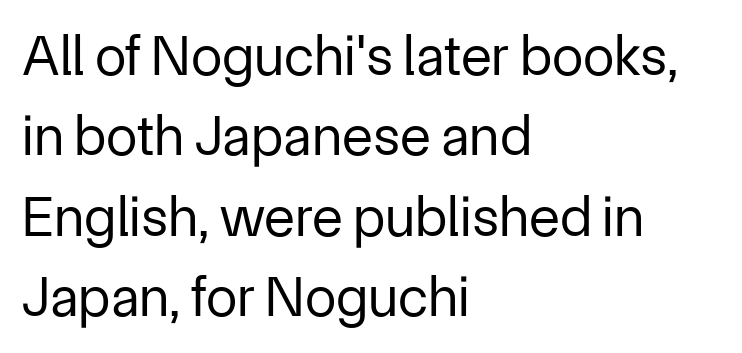
The image shows 57 px regular-weight sans-serif type, upright; set left-aligned, normal line spacing (1.41x), normal letter spacing, not underlined; low stroke contrast and a medium x-height.
